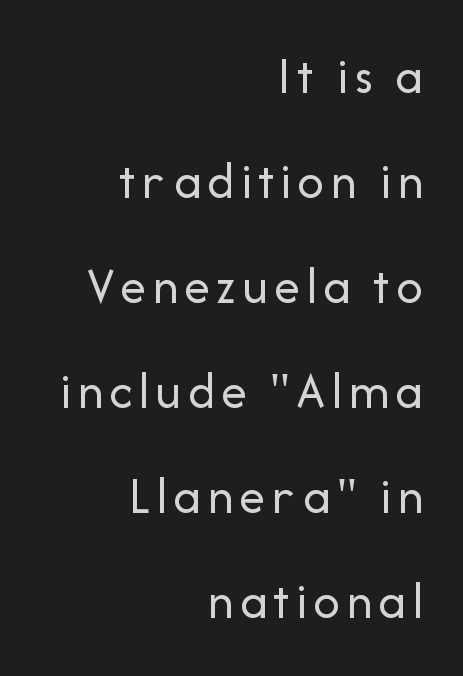
Q: Is the text bold? A: No.
Q: Is the text italic (slanted)? A: No, it is upright.
Q: Is the typeface a serif or a sans-serif typeface? A: Sans-serif.
Q: Is the text underlined? A: No.
Q: How is the paragraph aligned? A: Right-aligned.
Q: Is the spacing between lines tight, normal or loose? A: Loose.
Q: Width (condensed, normal, or wide)? A: Normal.
Q: Stroke contrast? A: Low.
Q: x-height? A: Medium.
Q: Monospaced? A: No.
